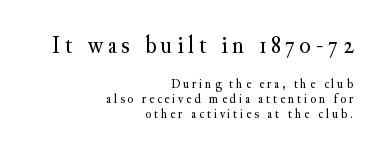
The image shows 25 px text type, upright; set right-aligned, tight line spacing (1.06x), not underlined; the first (top) block is 1.79x larger.
